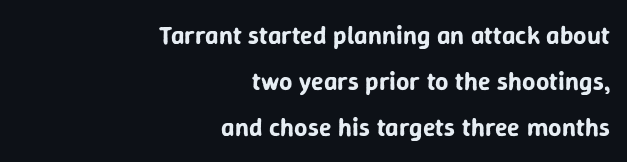
Q: Is the text italic (slanted)? A: No, it is upright.
Q: Is the text underlined? A: No.
Q: How is the paragraph aligned? A: Right-aligned.
Q: Is the spacing between letters normal or unusually wide? A: Normal.
